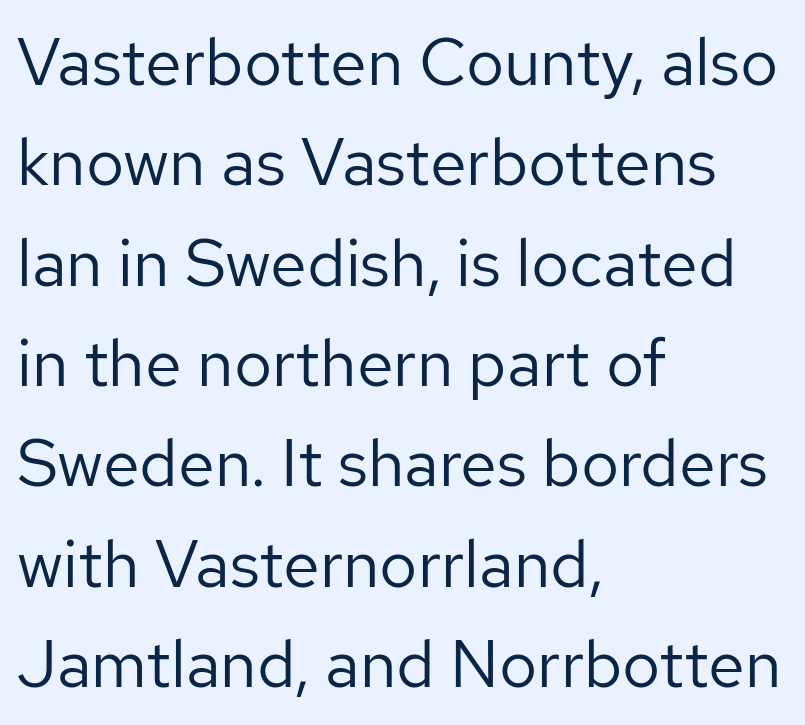
Do the characters align in a grid? No, the font is proportional. Posture: upright roman. Font category for this specimen: sans-serif. Default kerning and tracking; the words read as compact shapes.
